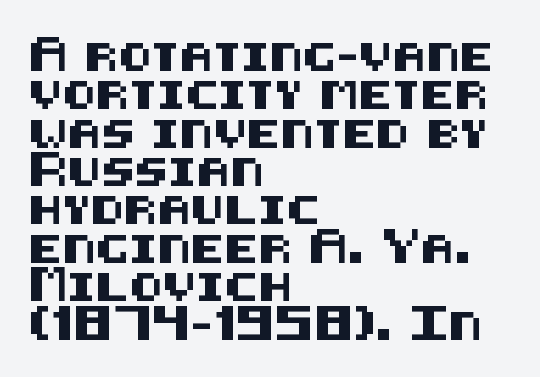
Q: Is the text italic (slanted)? A: No, it is upright.
Q: Is the typeface a serif or a sans-serif typeface? A: Sans-serif.
Q: Is the text underlined? A: No.
Q: How is the paragraph aligned? A: Left-aligned.
Q: Is the spacing between letters normal or unusually wide? A: Normal.
Q: Is the spacing between lines tight, normal or loose? A: Normal.
Q: Width (condensed, normal, or wide)? A: Normal.
Q: Stroke contrast? A: Medium.
Q: x-height? A: Large.
